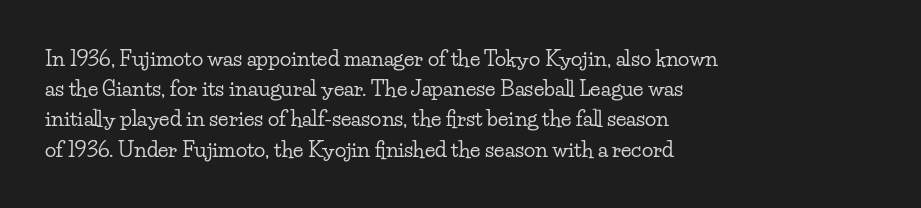
The lines sit at an ordinary, default distance from one another. In terms of posture, this sample is upright. What stands out about the letter spacing? Nothing — it is the standard amount. Leftover space on each line is placed entirely after the last word. Check the space under the baseline: it is left empty.
